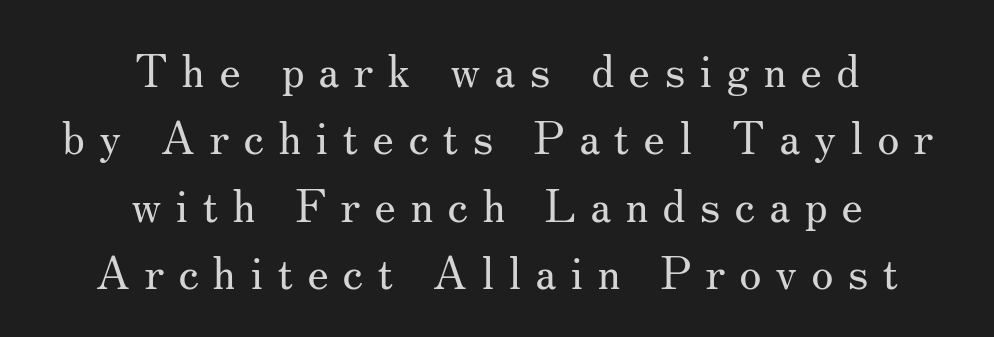
A typesetter would mark this as roman, not italic. The typeface chosen for these lines features serifs. Each letter keeps its own natural width here, so spacing adapts to shape. Just letters on the line, the space beneath them empty. Whoever set this chose a conventional vertical rhythm. The typeface has the unassuming heft of standard copy or less.
